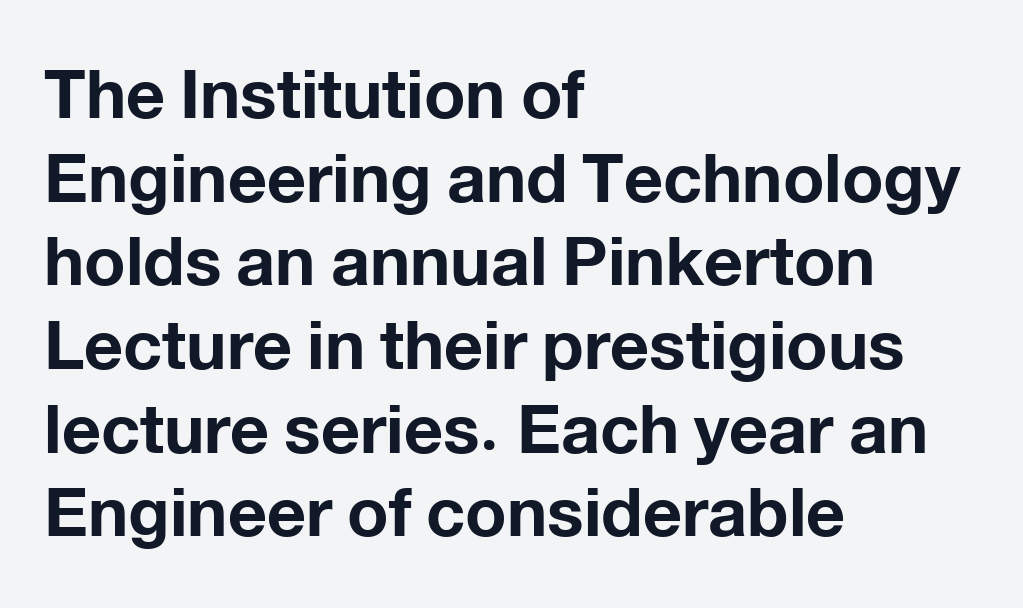
Emphasis by weight is at full strength: bold. Posture: straight, roman, zero tilt. I'd call this a sans setting — the letters go barefoot. Think of a printed novel: that variable character pitch is what you see here.
